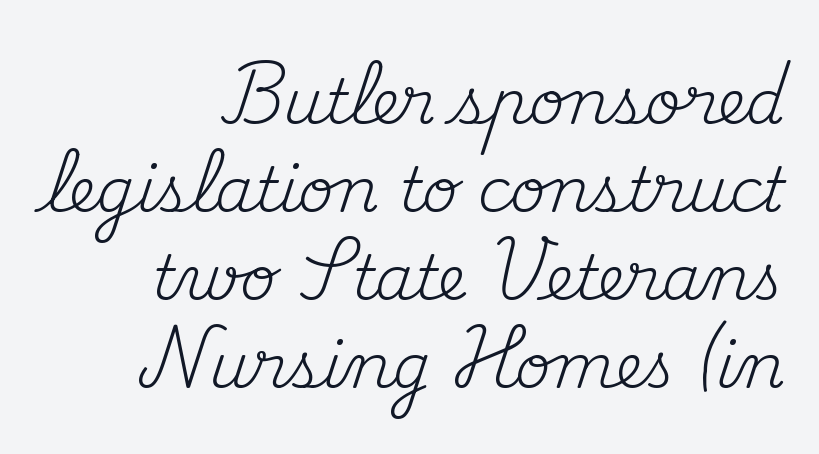
The image shows 62 px regular-weight serif type; set right-aligned, normal line spacing (1.42x), normal letter spacing, not underlined; medium stroke contrast and a small x-height.
